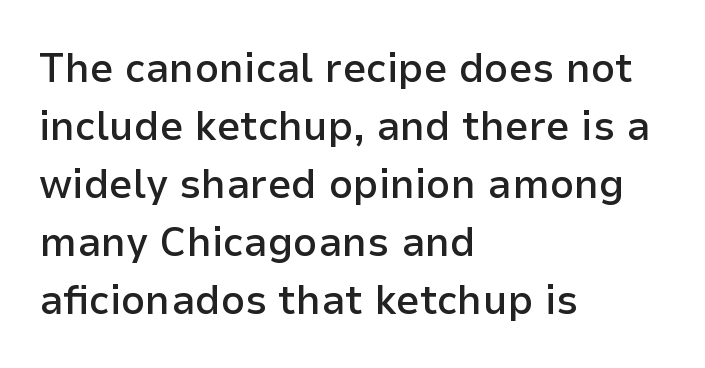
Q: Is the text bold? A: Semi-bold.
Q: Is the text italic (slanted)? A: No, it is upright.
Q: Is the typeface a serif or a sans-serif typeface? A: Sans-serif.
Q: Is the text underlined? A: No.
Q: How is the paragraph aligned? A: Left-aligned.
Q: Is the spacing between letters normal or unusually wide? A: Normal.
Q: Is the spacing between lines tight, normal or loose? A: Normal.
Q: Width (condensed, normal, or wide)? A: Normal.
Q: Stroke contrast? A: Low.
Q: x-height? A: Medium.
Q: Monospaced? A: No.
